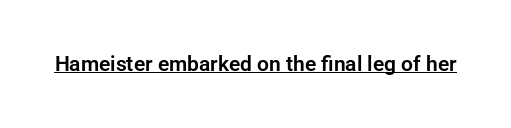
Q: Is the text italic (slanted)? A: No, it is upright.
Q: Is the text underlined? A: Yes.
Q: Is the spacing between letters normal or unusually wide? A: Normal.
